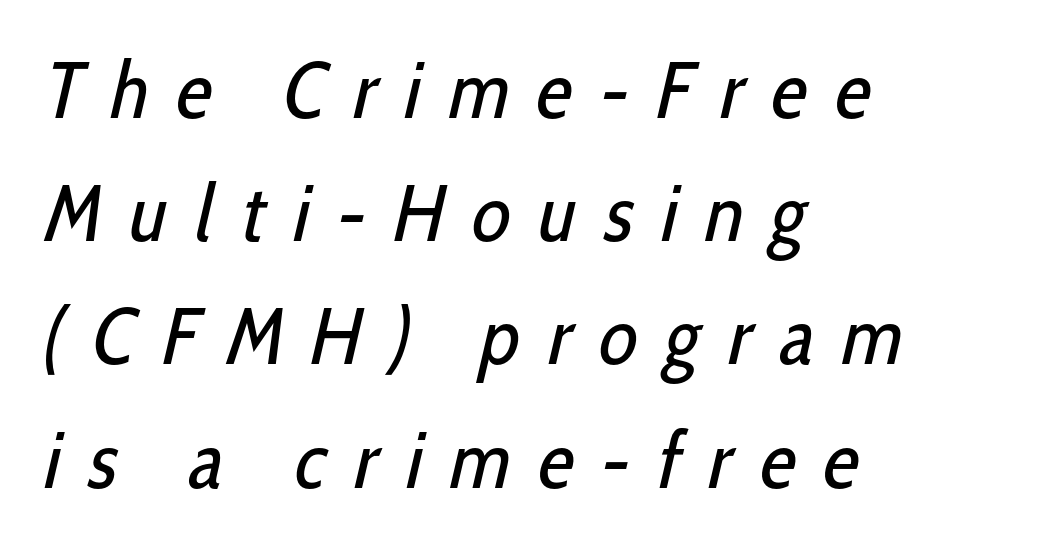
Q: Is the text bold? A: No.
Q: Is the typeface a serif or a sans-serif typeface? A: Sans-serif.
Q: Is the text underlined? A: No.
Q: How is the paragraph aligned? A: Left-aligned.
Q: Is the spacing between letters normal or unusually wide? A: Unusually wide.
Q: Is the spacing between lines tight, normal or loose? A: Normal.
Q: Width (condensed, normal, or wide)? A: Condensed.
Q: Stroke contrast? A: Low.
Q: x-height? A: Medium.
Q: Monospaced? A: No.
